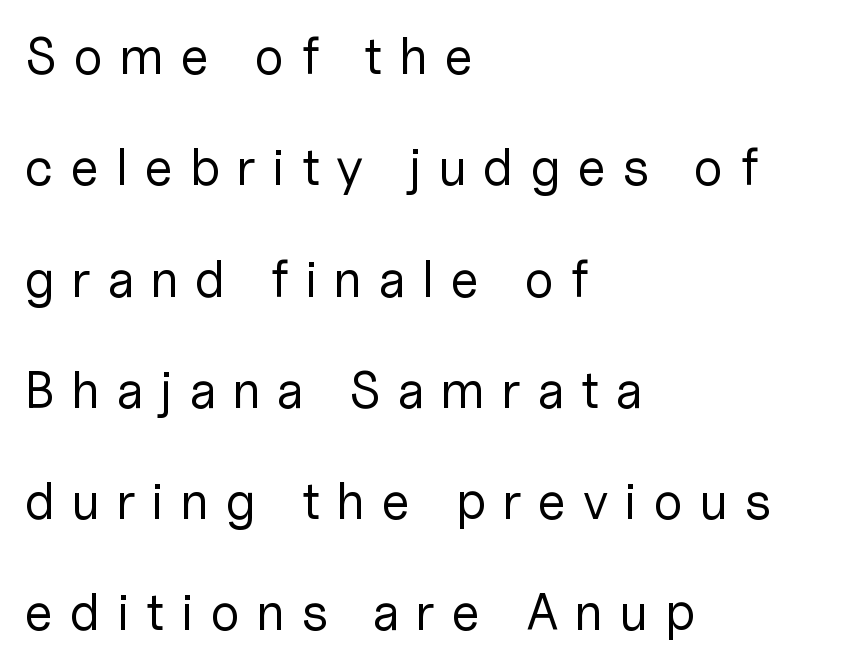
The image shows 52 px regular-weight sans-serif type, upright; set left-aligned, loose line spacing (2.14x), unusually wide letter spacing (+0.3 em), not underlined; low stroke contrast and a medium x-height.
